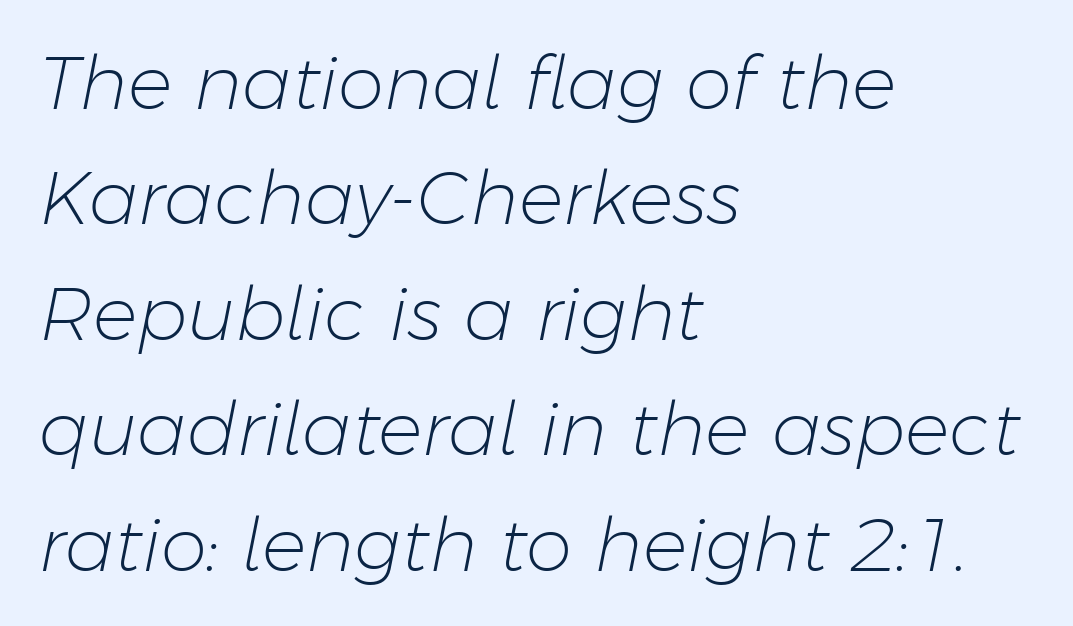
{"italic": "yes", "lean": "right", "slant_degrees": 11, "bold": "no", "weight": "light", "width": "normal", "stroke_contrast": "low", "x_height": "medium", "monospaced": "no", "underline": "no", "align": "left", "line_spacing": "normal", "line_spacing_ratio": 1.56, "letter_spacing": "normal", "letter_spacing_em": 0.0, "glyph_px": 74}
